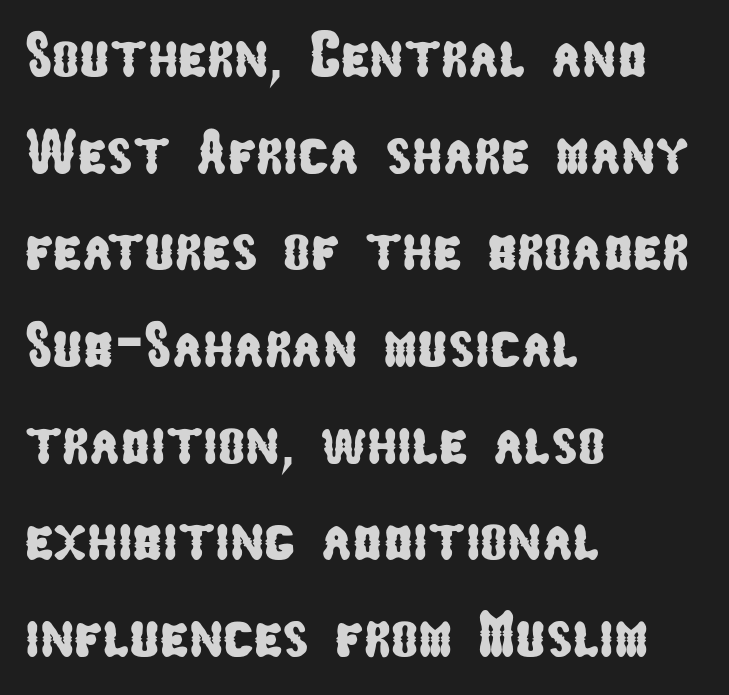
{"serif": "no", "width": "condensed", "stroke_contrast": "low", "x_height": "medium", "monospaced": "no", "underline": "no", "align": "left", "line_spacing": "normal", "line_spacing_ratio": 1.51, "letter_spacing": "normal", "letter_spacing_em": 0.0, "glyph_px": 64}
